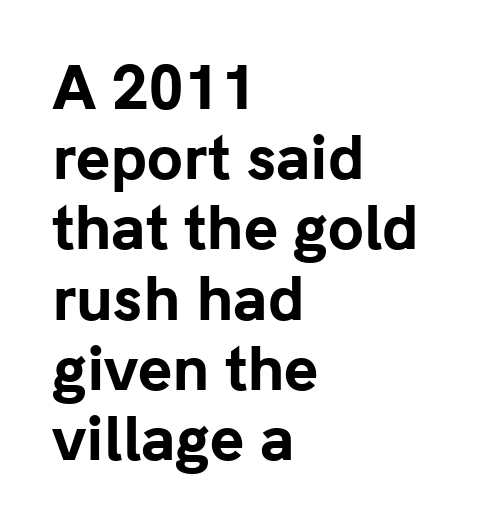
These words are printed bold, with thick strokes throughout. Do the characters align in a grid? No, the font is proportional. The paragraph shown leans on its left margin. The words here are not underlined. Stroke terminals: plain, sans-serif.
